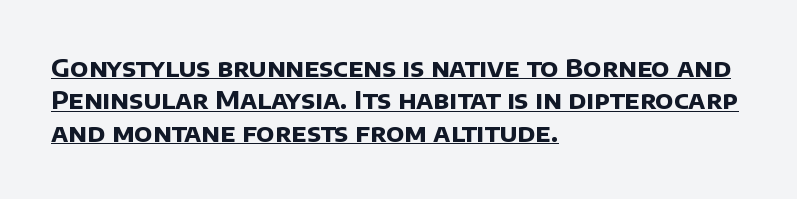
Its strokes are broad and dark, the hallmark of bold type. This block has exactly the height ordinary leading produces. The sample's only ornament is a line tracing under the words. Short and long lines alike share a common starting point at left. Standard letterfit; no display-style spreading of the glyphs.
